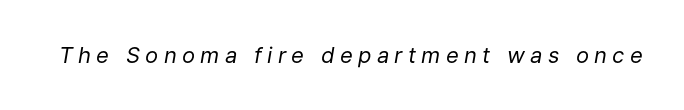
{"italic": "yes", "lean": "right", "slant_degrees": 9, "bold": "no", "underline": "no", "letter_spacing": "wide", "letter_spacing_em": 0.24, "glyph_px": 22}
